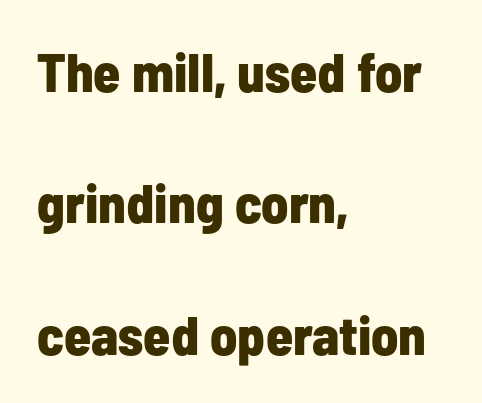
Q: Is the text bold? A: Yes.
Q: Is the text italic (slanted)? A: No, it is upright.
Q: Is the typeface a serif or a sans-serif typeface? A: Sans-serif.
Q: Is the text underlined? A: No.
Q: How is the paragraph aligned? A: Left-aligned.
Q: Is the spacing between letters normal or unusually wide? A: Normal.
Q: Is the spacing between lines tight, normal or loose? A: Loose.
Q: Width (condensed, normal, or wide)? A: Condensed.
Q: Stroke contrast? A: Low.
Q: x-height? A: Medium.
Q: Monospaced? A: No.
